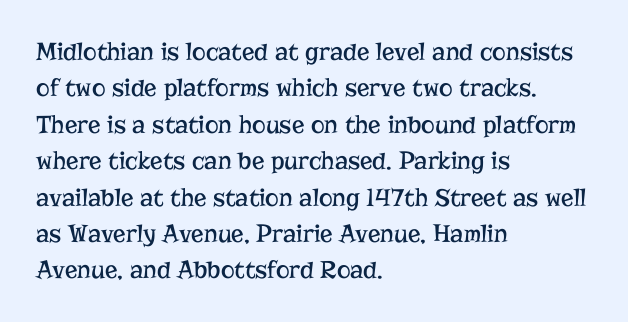
Short and long lines alike share a common starting point at left. The typeface has the unassuming heft of standard copy or less. Is the letter spacing exaggerated? No — it looks like the ordinary default. Has an underline been added? It has not. Posture: vertical.
